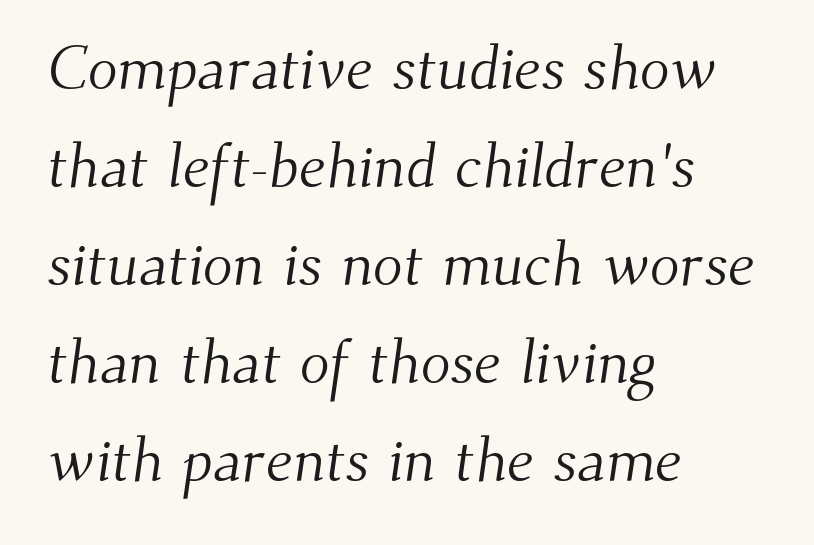
{"serif": "yes", "bold": "no", "weight": "light", "width": "normal", "stroke_contrast": "medium", "x_height": "small", "monospaced": "no", "underline": "no", "align": "left", "line_spacing": "normal", "line_spacing_ratio": 1.58, "letter_spacing": "normal", "letter_spacing_em": 0.0, "glyph_px": 62}
